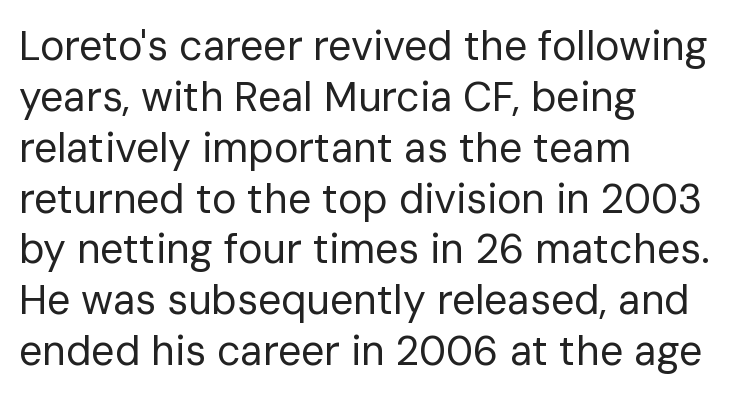
{"serif": "no", "italic": "no", "bold": "no", "weight": "regular", "width": "normal", "stroke_contrast": "low", "x_height": "medium", "monospaced": "no", "underline": "no", "align": "left", "line_spacing_ratio": 1.24, "letter_spacing": "normal", "letter_spacing_em": 0.0, "glyph_px": 41}
